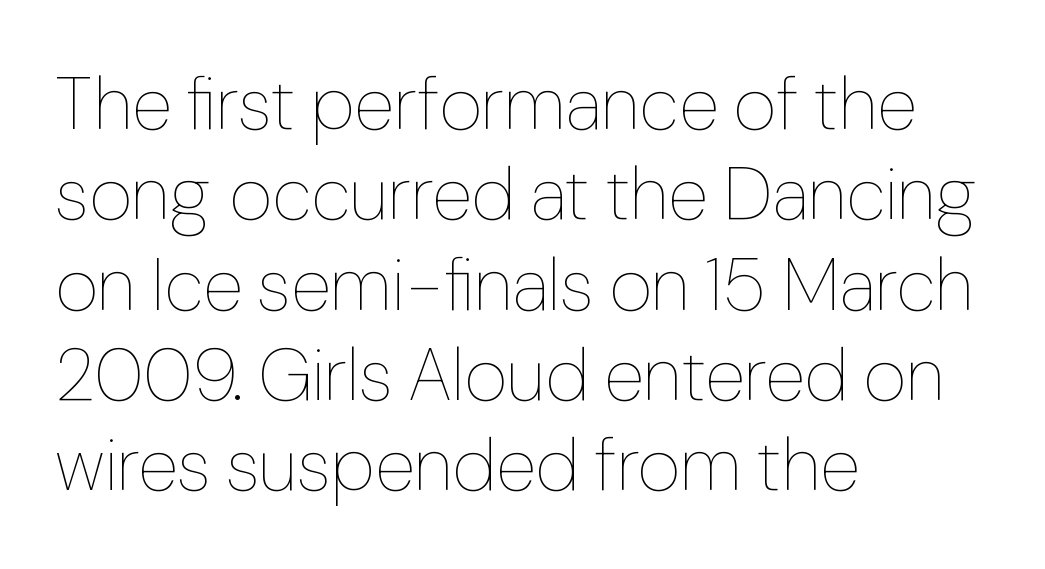
{"italic": "no", "bold": "no", "weight": "thin", "width": "normal", "stroke_contrast": "low", "x_height": "medium", "monospaced": "no", "underline": "no", "align": "left", "line_spacing_ratio": 1.22, "letter_spacing": "normal", "letter_spacing_em": 0.0, "glyph_px": 74}
